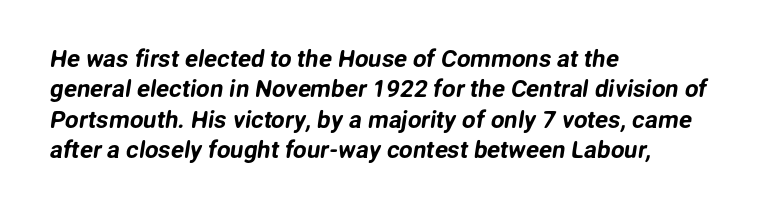
Q: Is the text underlined? A: No.
Q: How is the paragraph aligned? A: Left-aligned.
Q: Is the spacing between letters normal or unusually wide? A: Normal.
Q: Is the spacing between lines tight, normal or loose? A: Normal.
